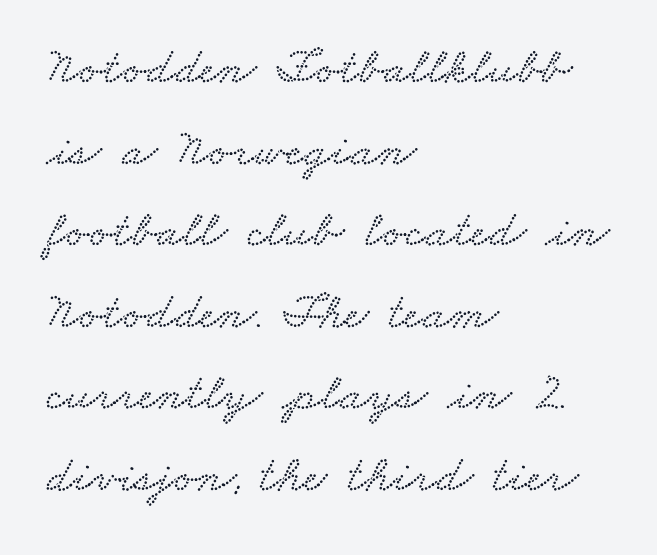
Is the block centered? No — it sits flush against the left margin. Glyph-to-glyph distance matches everyday printed text. A bare baseline throughout the passage. Each letter keeps its own natural width here, so spacing adapts to shape. Leading matches the norm, producing a regular column.
